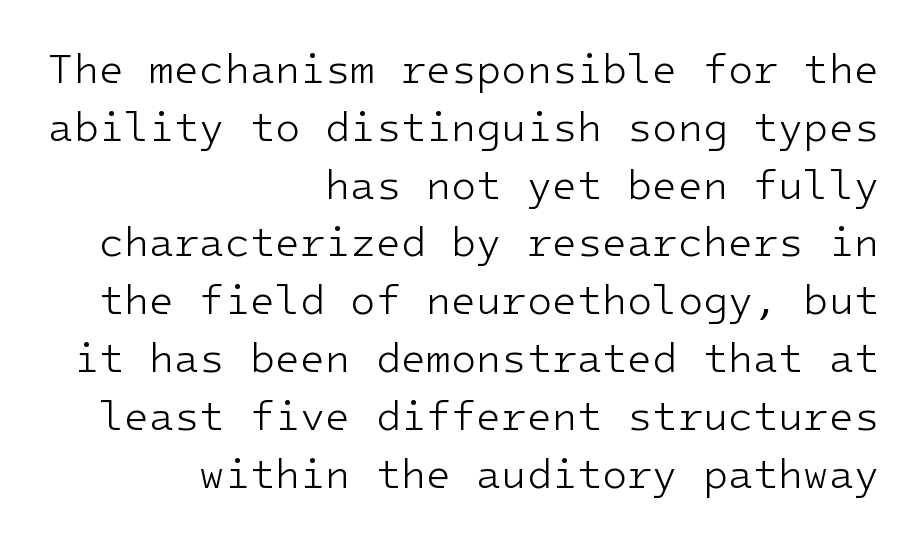
{"serif": "no", "italic": "no", "bold": "no", "weight": "light", "width": "normal", "stroke_contrast": "low", "x_height": "medium", "monospaced": "yes", "underline": "no", "align": "right", "line_spacing": "normal", "line_spacing_ratio": 1.41, "letter_spacing": "normal", "letter_spacing_em": 0.0, "glyph_px": 41}
